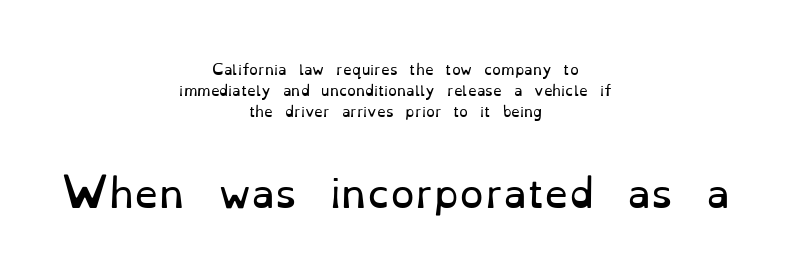
{"serif": "yes", "italic": "no", "bold": "no", "weight": "regular", "width": "normal", "stroke_contrast": "low", "x_height": "small", "monospaced": "no", "underline": "no", "align": "center", "line_spacing": "normal", "line_spacing_ratio": 1.49, "letter_spacing": "normal", "letter_spacing_em": 0.0, "larger_block": "second", "size_ratio": 2.79, "glyph_px": 39}
